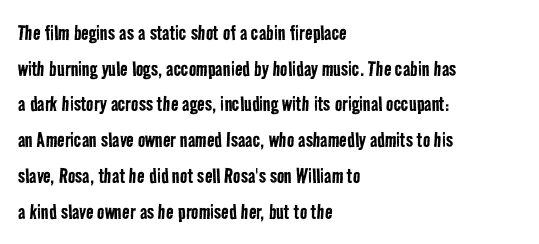
Q: Is the text bold? A: No.
Q: Is the text underlined? A: No.
Q: How is the paragraph aligned? A: Left-aligned.
Q: Is the spacing between letters normal or unusually wide? A: Normal.
Q: Is the spacing between lines tight, normal or loose? A: Normal.
